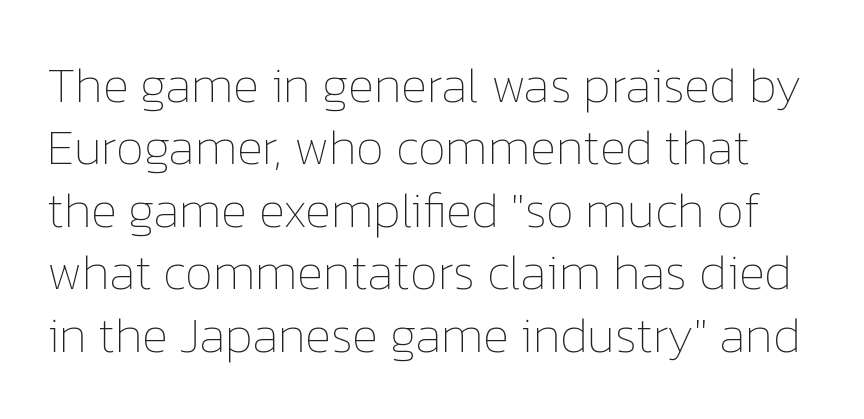
{"italic": "no", "bold": "no", "weight": "thin", "width": "normal", "stroke_contrast": "low", "x_height": "medium", "monospaced": "no", "underline": "no", "line_spacing": "normal", "line_spacing_ratio": 1.25, "letter_spacing": "normal", "letter_spacing_em": 0.0, "glyph_px": 50}
